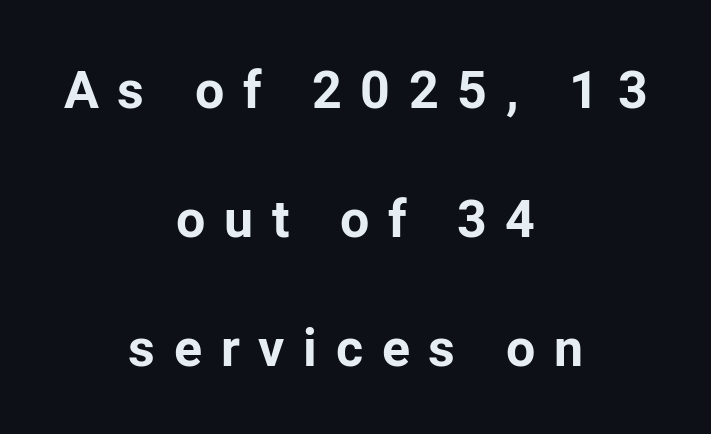
These lines have a slow, spaced-out rhythm from letter to letter. Characters remain perfectly vertical along every line. The paragraph has two soft edges and a firm central axis. Heft: maximum for text — a bold. Serifs: no, the terminals of the letterforms are clean.
